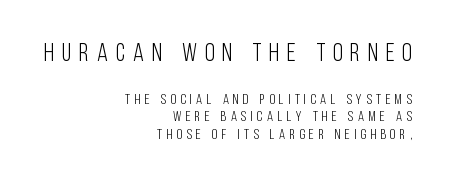
The image shows 25 px text type, upright; set right-aligned, line spacing 1.24x, unusually wide letter spacing (+0.32 em), not underlined; the first (top) block is 1.79x larger.
